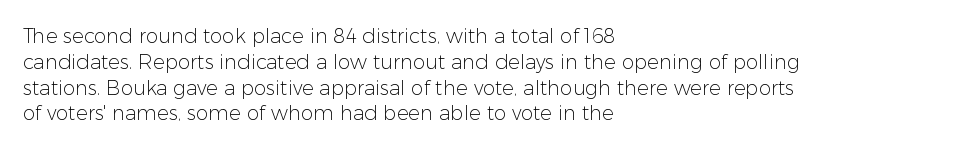
Interline gaps are of average width in this sample. Style check: upright. Tracking here is standard; glyphs follow each other at the usual distance. Stroke mass is kept to a normal reading level or below. Beneath every word, the page is bare. Leftover space on each line is placed entirely after the last word.
